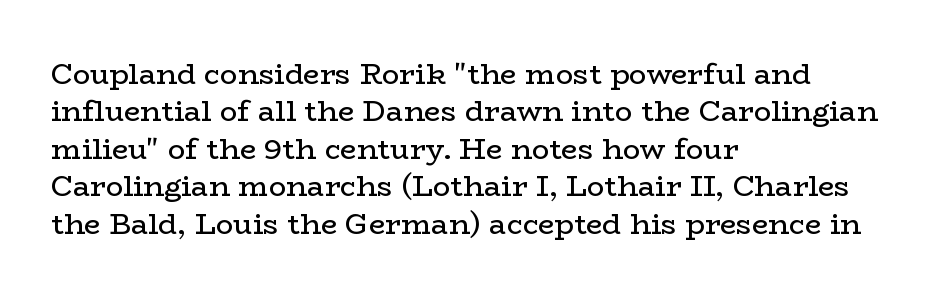
Q: Is the text bold? A: No.
Q: Is the text italic (slanted)? A: No, it is upright.
Q: Is the typeface a serif or a sans-serif typeface? A: Serif.
Q: Is the text underlined? A: No.
Q: How is the paragraph aligned? A: Left-aligned.
Q: Is the spacing between letters normal or unusually wide? A: Normal.
Q: Is the spacing between lines tight, normal or loose? A: Normal.
Q: Width (condensed, normal, or wide)? A: Wide.
Q: Stroke contrast? A: Low.
Q: x-height? A: Medium.
Q: Monospaced? A: No.
